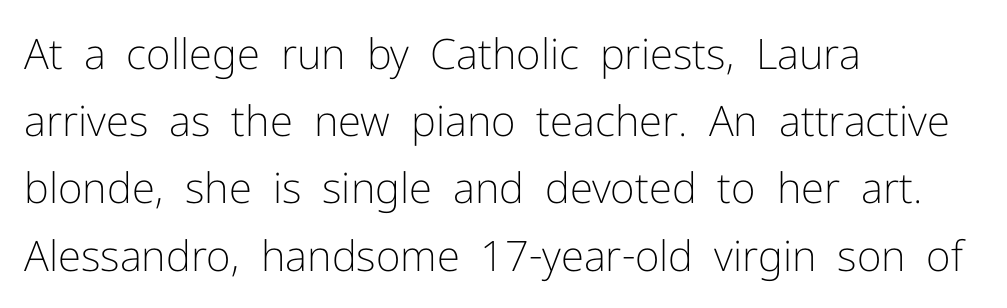
The image shows 42 px light sans-serif type, upright; set left-aligned, normal line spacing (1.6x), normal letter spacing, not underlined; low stroke contrast and a medium x-height.
